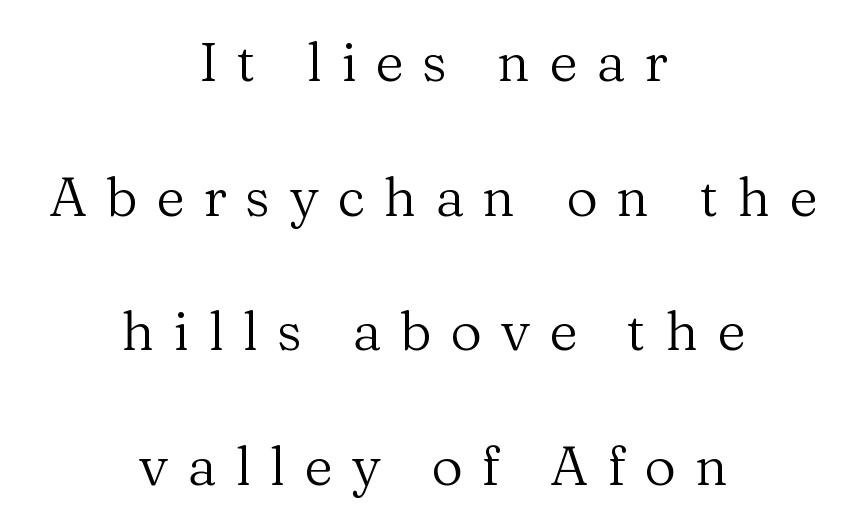
Q: Is the text bold? A: No.
Q: Is the text italic (slanted)? A: No, it is upright.
Q: Is the typeface a serif or a sans-serif typeface? A: Serif.
Q: Is the text underlined? A: No.
Q: How is the paragraph aligned? A: Centered.
Q: Is the spacing between letters normal or unusually wide? A: Unusually wide.
Q: Is the spacing between lines tight, normal or loose? A: Loose.
Q: Width (condensed, normal, or wide)? A: Normal.
Q: Stroke contrast? A: Medium.
Q: x-height? A: Medium.
Q: Monospaced? A: No.
